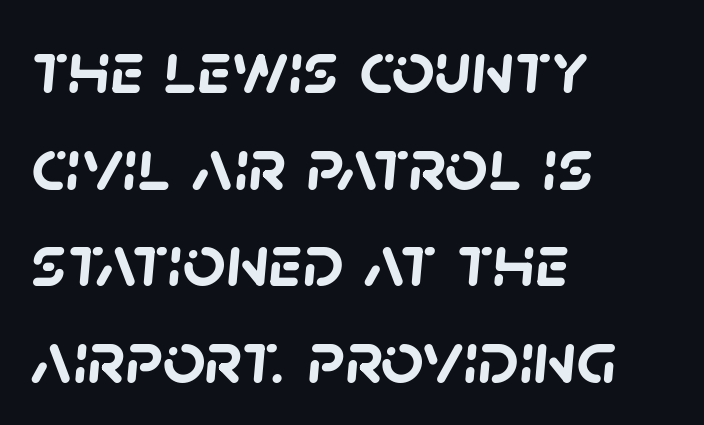
Q: Is the text bold? A: Yes.
Q: Is the typeface a serif or a sans-serif typeface? A: Sans-serif.
Q: Is the text underlined? A: No.
Q: How is the paragraph aligned? A: Left-aligned.
Q: Is the spacing between letters normal or unusually wide? A: Normal.
Q: Is the spacing between lines tight, normal or loose? A: Normal.
Q: Width (condensed, normal, or wide)? A: Normal.
Q: Stroke contrast? A: Low.
Q: x-height? A: Large.
Q: Monospaced? A: No.
